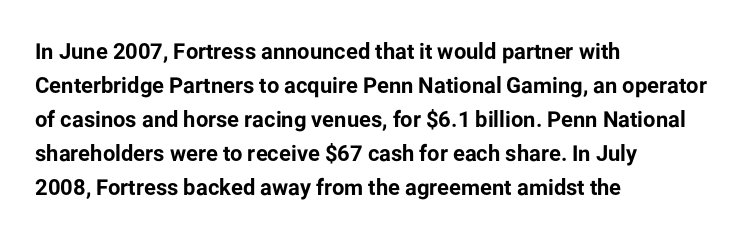
The image shows 22 px bold type, upright; set left-aligned, normal line spacing (1.54x), normal letter spacing, not underlined.
